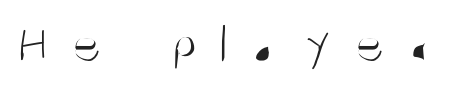
The image shows 57 px light, condensed sans-serif type, upright; set unusually wide letter spacing (+0.39 em), not underlined; medium stroke contrast and a large x-height.
